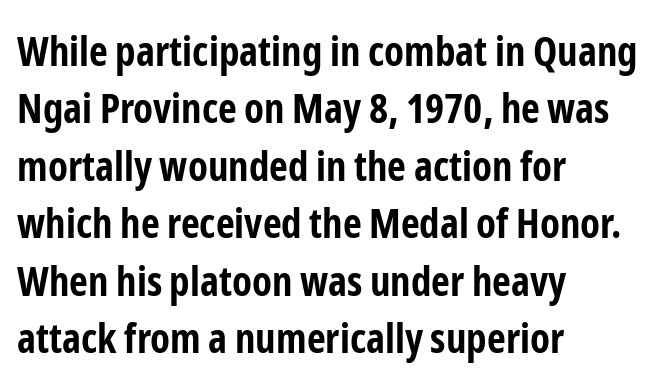
The passage shown is typeset with a sans-serif family. Summary of weight: heavy, a full bold. The rendering keeps characters at their native spacing. Upright lettering throughout. Anything drawn beneath the words? Only blank space. Leftover space on each line is placed entirely after the last word.
